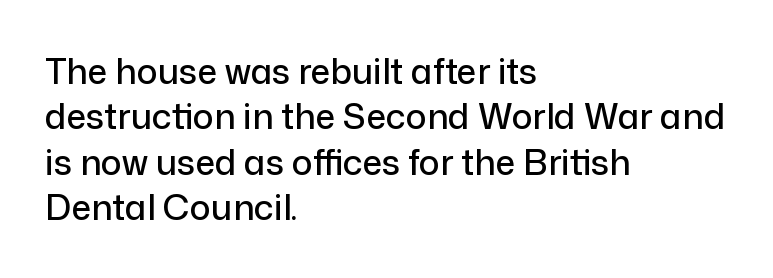
{"serif": "no", "italic": "no", "width": "normal", "stroke_contrast": "low", "x_height": "medium", "monospaced": "no", "underline": "no", "align": "left", "line_spacing": "normal", "line_spacing_ratio": 1.3, "letter_spacing": "normal", "letter_spacing_em": 0.0, "glyph_px": 35}
